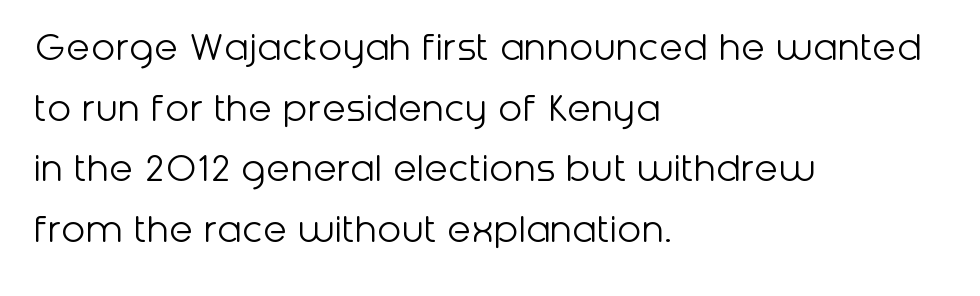
Horizontal alignment here is leftward, the default for most running prose. To sum up the face: it is a sans, with no serifs. The face looks like a standard text weight, possibly lighter. This rendering leaves character spacing at its baseline value. Character widths vary here, with narrow letters taking less room than wide ones.
